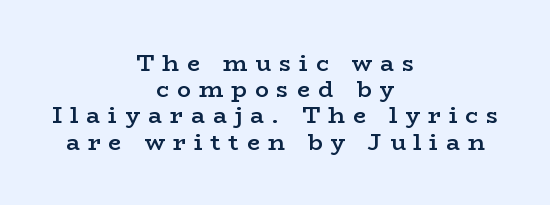
The image shows 23 px text type, upright; set centered, tight line spacing (1.14x), unusually wide letter spacing (+0.35 em), not underlined.
